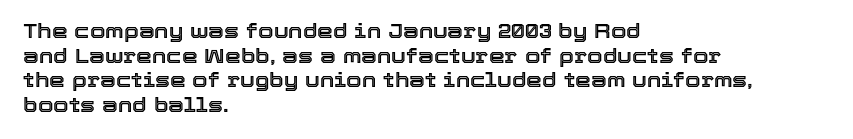
Q: Is the text italic (slanted)? A: No, it is upright.
Q: Is the text underlined? A: No.
Q: How is the paragraph aligned? A: Left-aligned.
Q: Is the spacing between letters normal or unusually wide? A: Normal.
